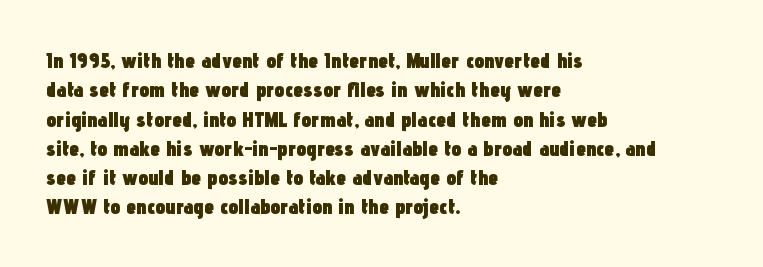
Q: Is the text bold? A: Yes.
Q: Is the text italic (slanted)? A: No, it is upright.
Q: Is the text underlined? A: No.
Q: How is the paragraph aligned? A: Left-aligned.
Q: Is the spacing between letters normal or unusually wide? A: Normal.
Q: Is the spacing between lines tight, normal or loose? A: Normal.
